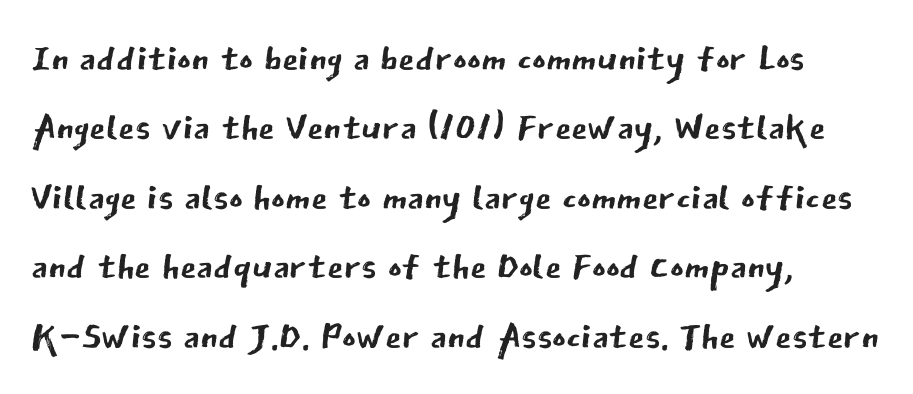
The image shows 53 px regular-weight sans-serif type, upright; set left-aligned, normal line spacing (1.31x), normal letter spacing, not underlined; low stroke contrast and a medium x-height.
